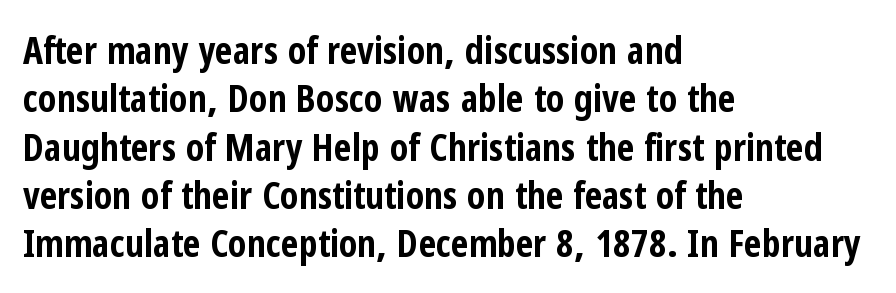
The image shows 38 px bold, condensed sans-serif type, upright; set left-aligned, normal line spacing (1.27x), normal letter spacing, not underlined; low stroke contrast and a medium x-height.
